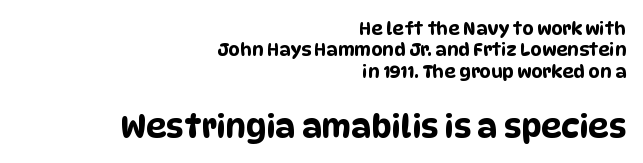
This sample uses plain, unmodified letter spacing. Compared with a flush-left layout, this one pins lines to the opposite, right side. The rendering shows plain stroke endings on the letterforms — a sans-serif design. Honestly, there is no underline to notice here at all.
